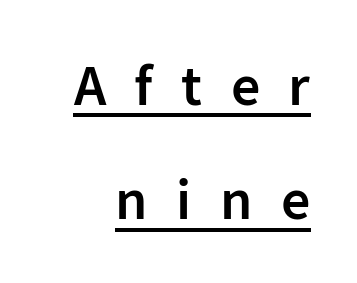
Slightly chunky letters — semibold, I'd say, not full bold. Is there much room between lines? Yes — plenty of vertical air separates them. How are the letters spaced? Widely, with obvious added tracking. To sum up the face: it is a sans, with no serifs. Designer's note — italics off, roman on.
